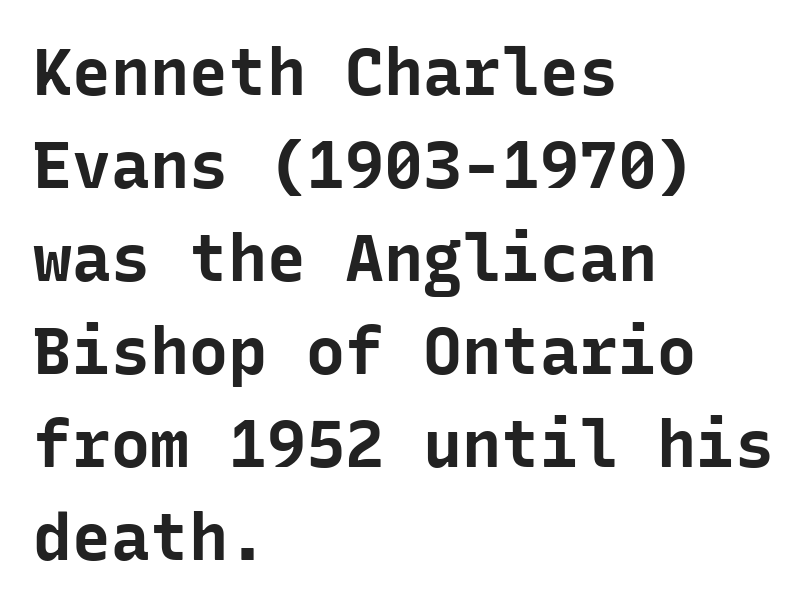
{"serif": "no", "italic": "no", "bold": "yes", "weight": "bold", "width": "normal", "stroke_contrast": "low", "x_height": "medium", "monospaced": "yes", "underline": "no", "align": "left", "line_spacing": "normal", "line_spacing_ratio": 1.43, "letter_spacing": "normal", "letter_spacing_em": 0.0, "glyph_px": 65}
